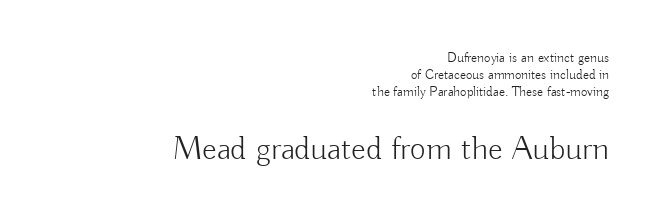
You could not count columns in this text — the font is proportionally spaced. The face used here is rendered with its standard letterfit. This rendering uses right alignment, leaving the left contour irregular. The characters display no serif detailing; their extremities are plain.
